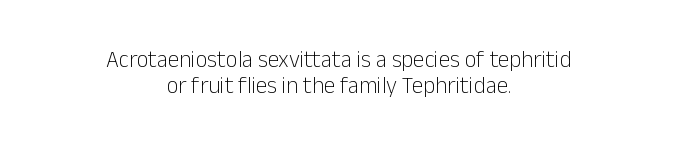
The image shows 23 px text type, upright; set centered, tight line spacing (1.14x), normal letter spacing, not underlined.
